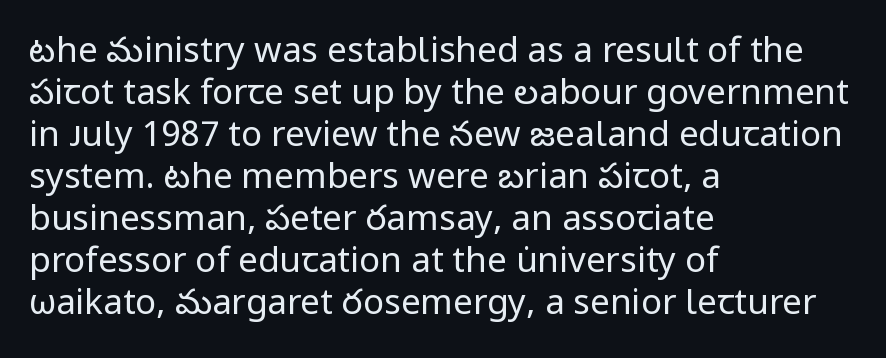
The image shows 35 px regular-weight sans-serif type, upright; set left-aligned, line spacing 1.2x, normal letter spacing, not underlined; low stroke contrast and a medium x-height.
